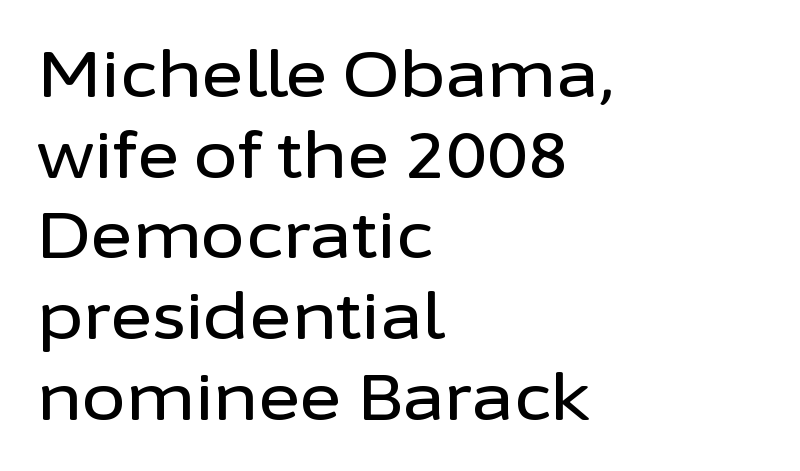
Inter-character spacing is left at the font's built-in metrics. Successive baselines arrive at the customary interval. Descenders are the only things crossing below the line. The typesetter chose a ragged-right arrangement here.
